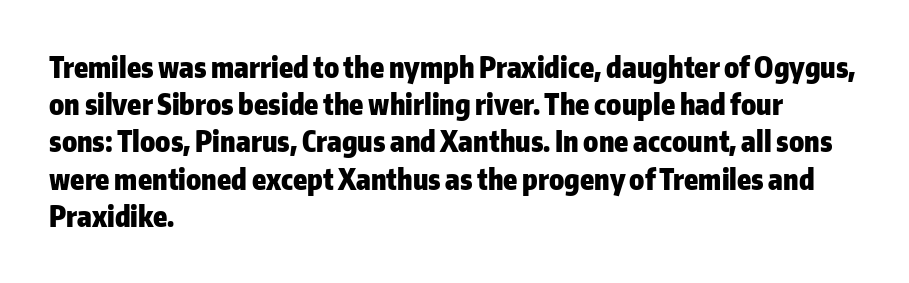
The image shows 28 px heavy sans-serif type, upright; set left-aligned, normal line spacing (1.33x), normal letter spacing, not underlined; low stroke contrast and a medium x-height.
